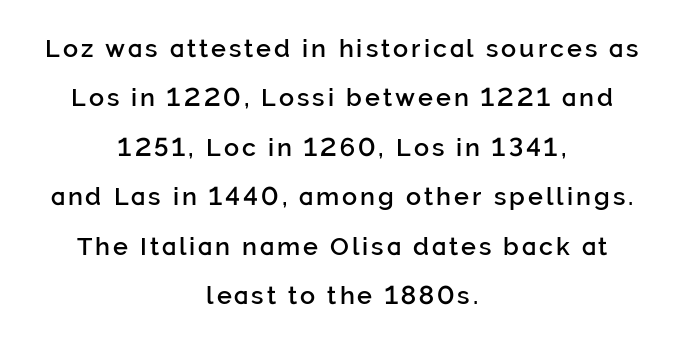
Q: Is the text bold? A: Semi-bold.
Q: Is the text italic (slanted)? A: No, it is upright.
Q: Is the text underlined? A: No.
Q: How is the paragraph aligned? A: Centered.
Q: Is the spacing between lines tight, normal or loose? A: Loose.
